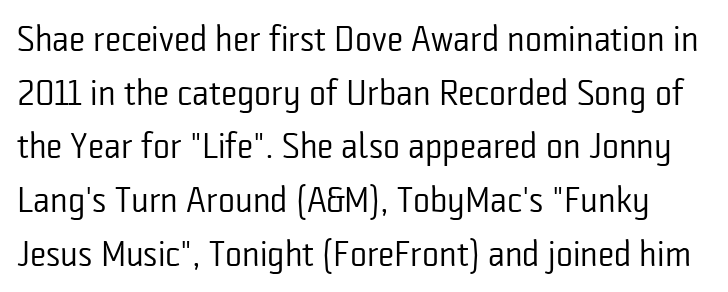
The image shows 36 px regular-weight, condensed sans-serif type, upright; set normal line spacing (1.49x), normal letter spacing, not underlined; low stroke contrast and a medium x-height.
